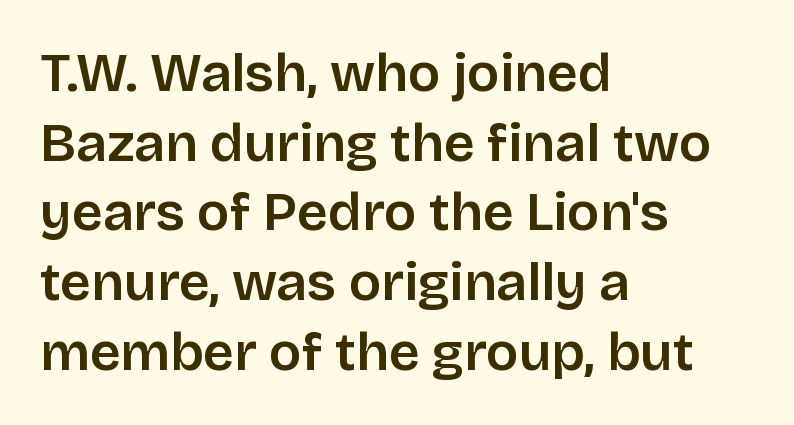
The image shows 54 px sans-serif type, upright; set left-aligned, normal line spacing (1.29x), normal letter spacing, not underlined; low stroke contrast and a large x-height.
